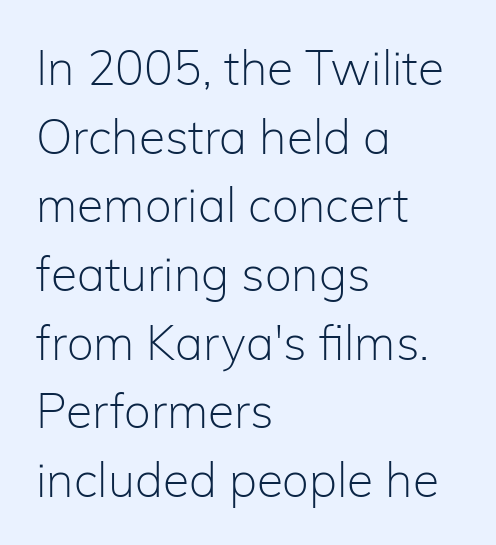
You could not count columns in this text — the font is proportionally spaced. Inter-character spacing is left at the font's built-in metrics. When letters stand straight like this, we call the style roman or upright. Descenders hang freely into open space. Nope, no serifs anywhere on these letters.
